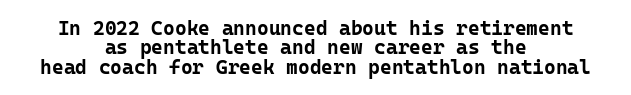
Q: Is the text bold? A: Yes.
Q: Is the text italic (slanted)? A: No, it is upright.
Q: Is the text underlined? A: No.
Q: How is the paragraph aligned? A: Centered.
Q: Is the spacing between letters normal or unusually wide? A: Normal.
Q: Is the spacing between lines tight, normal or loose? A: Tight.
